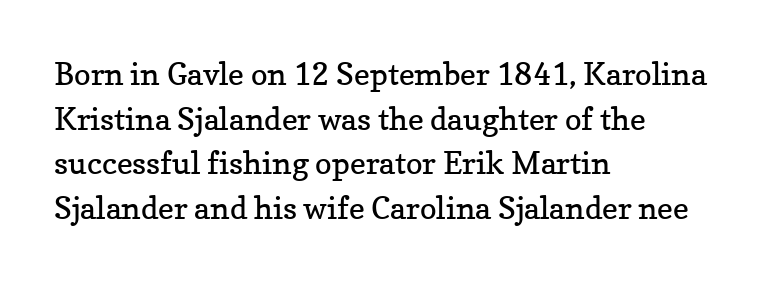
{"serif": "yes", "italic": "no", "bold": "no", "weight": "regular", "width": "normal", "stroke_contrast": "low", "x_height": "medium", "monospaced": "no", "underline": "no", "align": "left", "line_spacing": "normal", "line_spacing_ratio": 1.44, "letter_spacing": "normal", "letter_spacing_em": 0.0, "glyph_px": 31}
